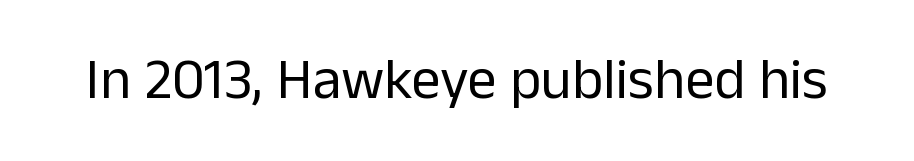
Q: Is the text bold? A: No.
Q: Is the text italic (slanted)? A: No, it is upright.
Q: Is the typeface a serif or a sans-serif typeface? A: Sans-serif.
Q: Is the text underlined? A: No.
Q: Is the spacing between letters normal or unusually wide? A: Normal.
Q: Width (condensed, normal, or wide)? A: Normal.
Q: Stroke contrast? A: Low.
Q: x-height? A: Medium.
Q: Monospaced? A: No.
